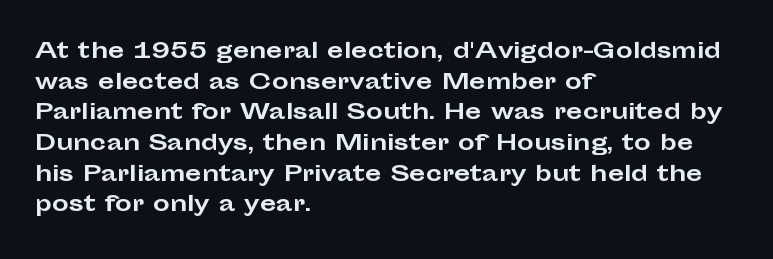
Q: Is the text bold? A: Yes.
Q: Is the text italic (slanted)? A: No, it is upright.
Q: Is the text underlined? A: No.
Q: How is the paragraph aligned? A: Left-aligned.
Q: Is the spacing between letters normal or unusually wide? A: Normal.
Q: Is the spacing between lines tight, normal or loose? A: Normal.
